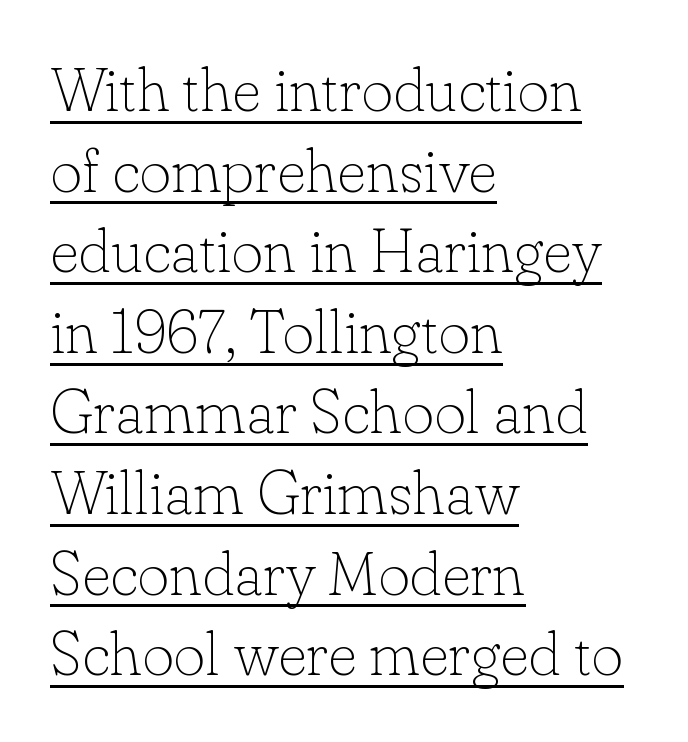
{"serif": "yes", "italic": "no", "bold": "no", "weight": "thin", "width": "normal", "stroke_contrast": "low", "x_height": "small", "monospaced": "no", "underline": "yes", "align": "left", "line_spacing": "normal", "line_spacing_ratio": 1.3, "letter_spacing": "normal", "letter_spacing_em": 0.0, "glyph_px": 62}
